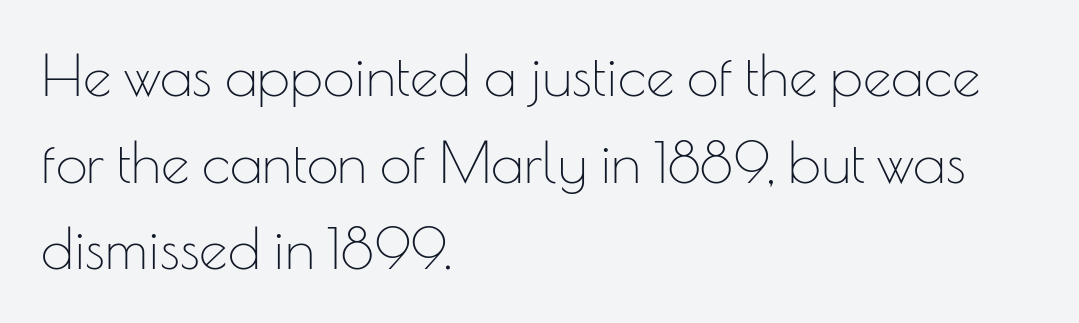
Q: Is the text bold? A: No.
Q: Is the text italic (slanted)? A: No, it is upright.
Q: Is the typeface a serif or a sans-serif typeface? A: Sans-serif.
Q: Is the text underlined? A: No.
Q: How is the paragraph aligned? A: Left-aligned.
Q: Is the spacing between letters normal or unusually wide? A: Normal.
Q: Is the spacing between lines tight, normal or loose? A: Normal.
Q: Width (condensed, normal, or wide)? A: Normal.
Q: Stroke contrast? A: Low.
Q: x-height? A: Small.
Q: Monospaced? A: No.
